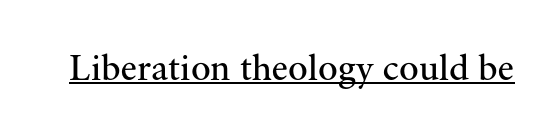
Q: Is the text bold? A: No.
Q: Is the text italic (slanted)? A: No, it is upright.
Q: Is the typeface a serif or a sans-serif typeface? A: Serif.
Q: Is the text underlined? A: Yes.
Q: Is the spacing between letters normal or unusually wide? A: Normal.
Q: Width (condensed, normal, or wide)? A: Normal.
Q: Stroke contrast? A: Medium.
Q: x-height? A: Small.
Q: Monospaced? A: No.
